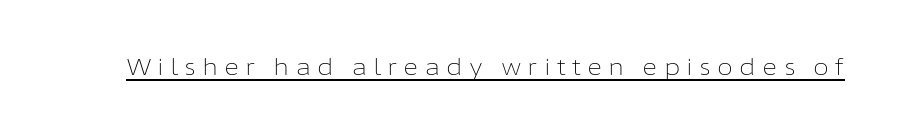
Q: Is the text bold? A: No.
Q: Is the text italic (slanted)? A: No, it is upright.
Q: Is the text underlined? A: Yes.
Q: Is the spacing between letters normal or unusually wide? A: Unusually wide.
